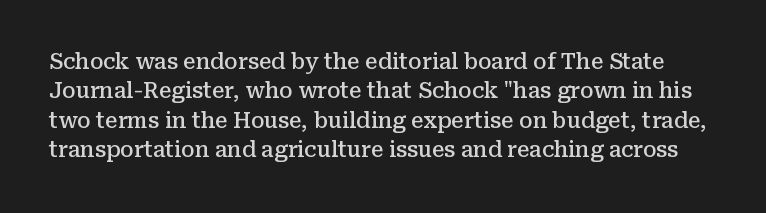
These lines sit exactly where default settings would place them. This is roman type, the default non-slanted kind. Tracking here is standard; glyphs follow each other at the usual distance. Moderately thickened strokes mark this as semibold type. Anything drawn beneath the words? Only blank space.
